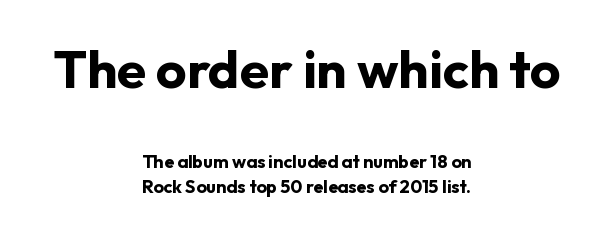
{"serif": "no", "italic": "no", "bold": "yes", "weight": "bold", "width": "normal", "stroke_contrast": "low", "x_height": "medium", "monospaced": "no", "underline": "no", "align": "center", "line_spacing": "normal", "line_spacing_ratio": 1.37, "letter_spacing": "normal", "letter_spacing_em": 0.0, "larger_block": "first", "size_ratio": 2.94, "glyph_px": 53}
